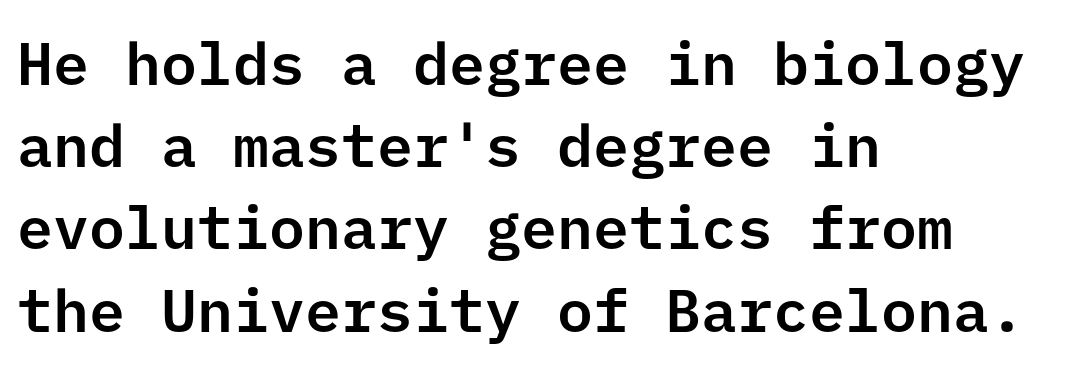
Q: Is the text italic (slanted)? A: No, it is upright.
Q: Is the typeface a serif or a sans-serif typeface? A: Sans-serif.
Q: Is the text underlined? A: No.
Q: How is the paragraph aligned? A: Left-aligned.
Q: Is the spacing between letters normal or unusually wide? A: Normal.
Q: Is the spacing between lines tight, normal or loose? A: Normal.
Q: Width (condensed, normal, or wide)? A: Normal.
Q: Stroke contrast? A: Low.
Q: x-height? A: Medium.
